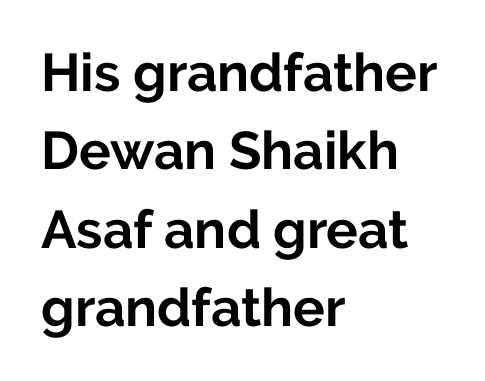
{"serif": "no", "italic": "no", "bold": "yes", "weight": "bold", "width": "normal", "stroke_contrast": "low", "x_height": "medium", "monospaced": "no", "underline": "no", "align": "left", "line_spacing": "normal", "line_spacing_ratio": 1.48, "letter_spacing": "normal", "letter_spacing_em": 0.0, "glyph_px": 53}
